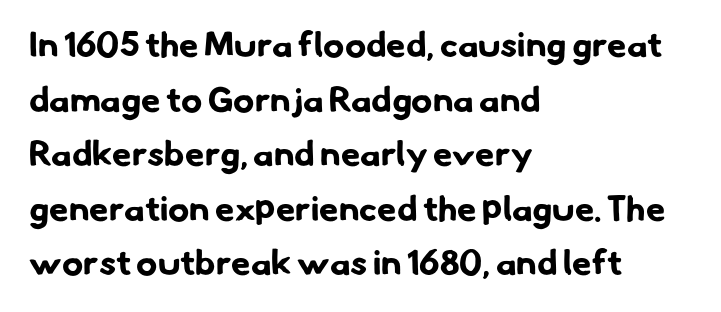
The zone under the glyphs is completely vacant. Leftover space on each line is placed entirely after the last word. The gaps between neighbouring characters are ordinary and unremarkable. If you measured baseline to baseline, you'd find a middling distance.
